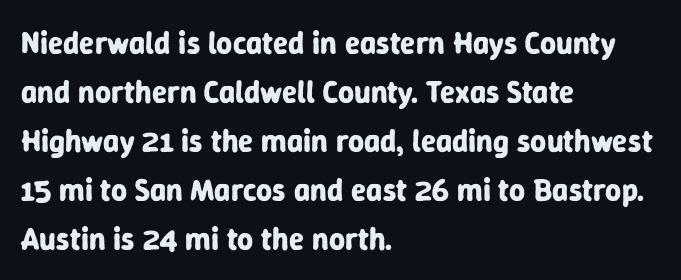
Q: Is the text bold? A: Yes.
Q: Is the text italic (slanted)? A: No, it is upright.
Q: Is the typeface a serif or a sans-serif typeface? A: Sans-serif.
Q: Is the text underlined? A: No.
Q: How is the paragraph aligned? A: Left-aligned.
Q: Is the spacing between letters normal or unusually wide? A: Normal.
Q: Is the spacing between lines tight, normal or loose? A: Normal.
Q: Width (condensed, normal, or wide)? A: Normal.
Q: Stroke contrast? A: Low.
Q: x-height? A: Medium.
Q: Monospaced? A: No.
